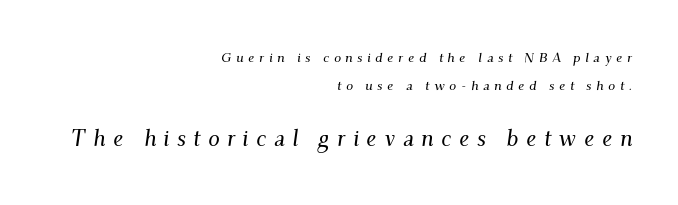
{"italic": "yes", "lean": "right", "slant_degrees": 9, "underline": "no", "align": "right", "line_spacing": "loose", "line_spacing_ratio": 2.0, "letter_spacing": "wide", "letter_spacing_em": 0.32, "larger_block": "second", "size_ratio": 1.64, "glyph_px": 23}
